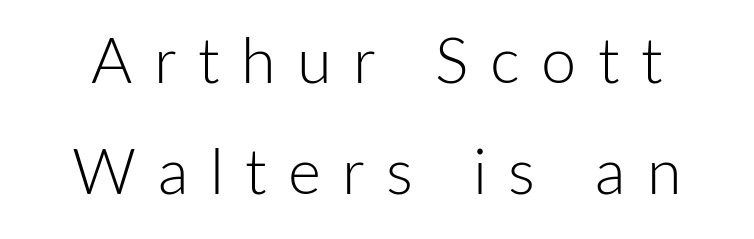
The image shows 63 px light sans-serif type, upright; set line spacing 1.76x, unusually wide letter spacing (+0.34 em), not underlined; low stroke contrast and a medium x-height.
